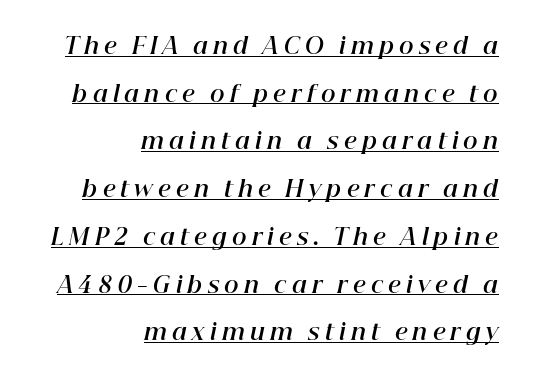
Q: Is the text bold? A: Yes.
Q: Is the text italic (slanted)? A: Yes, it leans right by about 12 degrees.
Q: Is the text underlined? A: Yes.
Q: How is the paragraph aligned? A: Right-aligned.
Q: Is the spacing between letters normal or unusually wide? A: Unusually wide.
Q: Is the spacing between lines tight, normal or loose? A: Loose.
